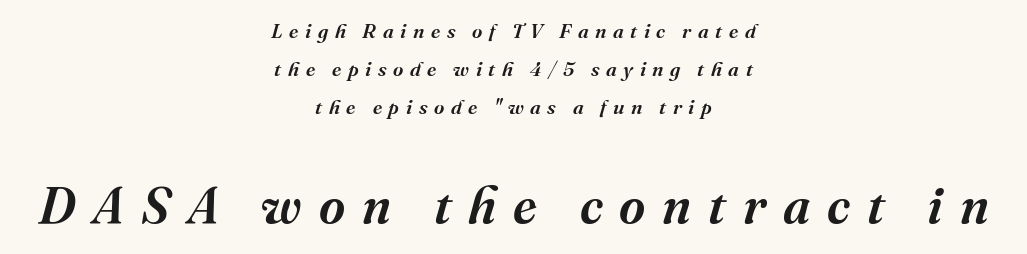
Q: Is the text bold? A: Semi-bold.
Q: Is the text italic (slanted)? A: Yes, it leans right by about 16 degrees.
Q: Is the typeface a serif or a sans-serif typeface? A: Serif.
Q: Is the text underlined? A: No.
Q: How is the paragraph aligned? A: Centered.
Q: Is the spacing between letters normal or unusually wide? A: Unusually wide.
Q: Is the spacing between lines tight, normal or loose? A: Loose.
Q: Which block of text is set in a larger size, the first (top) or the second (bottom)? A: The second (bottom) one.
Q: Width (condensed, normal, or wide)? A: Normal.
Q: Stroke contrast? A: Medium.
Q: x-height? A: Medium.
Q: Monospaced? A: No.
